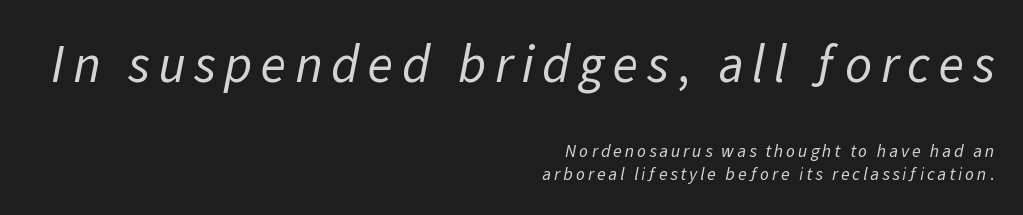
Q: Is the text bold? A: No.
Q: Is the typeface a serif or a sans-serif typeface? A: Sans-serif.
Q: Is the text underlined? A: No.
Q: How is the paragraph aligned? A: Right-aligned.
Q: Is the spacing between lines tight, normal or loose? A: Normal.
Q: Which block of text is set in a larger size, the first (top) or the second (bottom)? A: The first (top) one.
Q: Width (condensed, normal, or wide)? A: Normal.
Q: Stroke contrast? A: Low.
Q: x-height? A: Medium.
Q: Monospaced? A: No.
